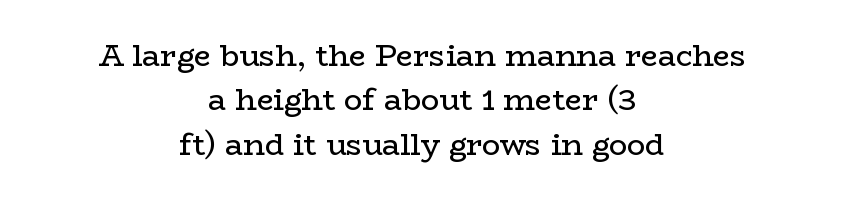
This sample uses plain, unmodified letter spacing. The font's upright variant was chosen for this text. These lines are rendered in a variable-pitch font. Is this a heavy cut? Hardly; it is regular or lighter. If you folded the block vertically in half, each line would mirror itself in length.
